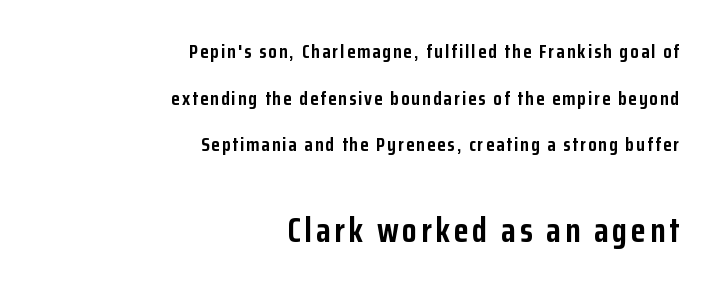
Q: Is the text bold? A: Yes.
Q: Is the text italic (slanted)? A: No, it is upright.
Q: Is the typeface a serif or a sans-serif typeface? A: Sans-serif.
Q: Is the text underlined? A: No.
Q: How is the paragraph aligned? A: Right-aligned.
Q: Is the spacing between lines tight, normal or loose? A: Loose.
Q: Which block of text is set in a larger size, the first (top) or the second (bottom)? A: The second (bottom) one.
Q: Width (condensed, normal, or wide)? A: Condensed.
Q: Stroke contrast? A: Low.
Q: x-height? A: Medium.
Q: Monospaced? A: No.
